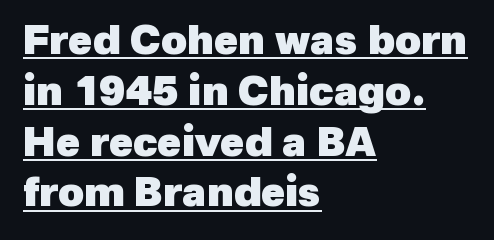
{"serif": "no", "bold": "yes", "weight": "heavy", "width": "normal", "x_height": "medium", "monospaced": "no", "underline": "yes", "align": "left", "line_spacing": "normal", "line_spacing_ratio": 1.27, "letter_spacing": "normal", "letter_spacing_em": 0.0, "glyph_px": 40}
